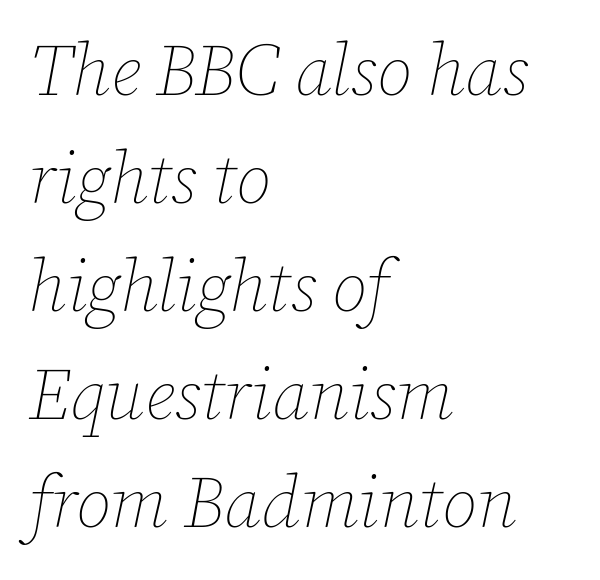
The image shows 72 px thin type, italic (leaning right); set left-aligned, normal line spacing (1.5x), normal letter spacing, not underlined; low stroke contrast and a medium x-height.
